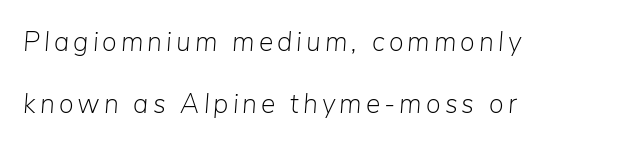
{"italic": "yes", "lean": "right", "slant_degrees": 5, "bold": "no", "underline": "no", "align": "left", "line_spacing": "loose", "line_spacing_ratio": 2.28, "glyph_px": 27}
